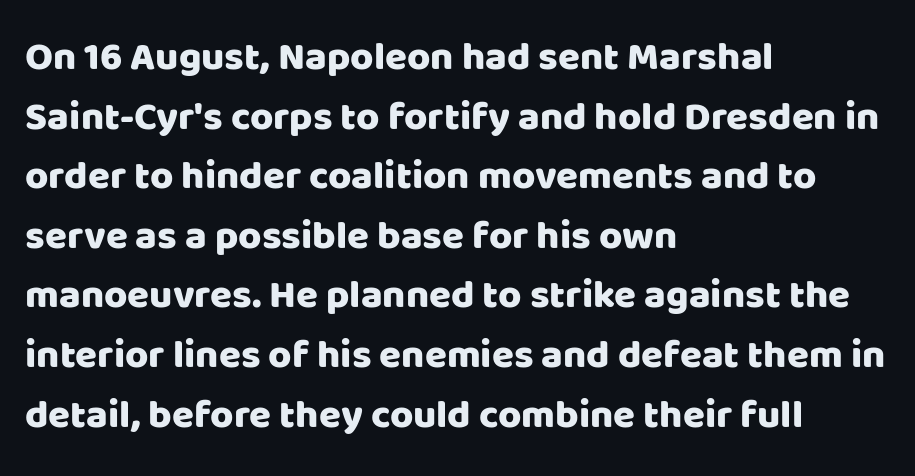
The image shows 40 px sans-serif type, upright; set left-aligned, normal line spacing (1.49x), normal letter spacing, not underlined; low stroke contrast and a large x-height.
